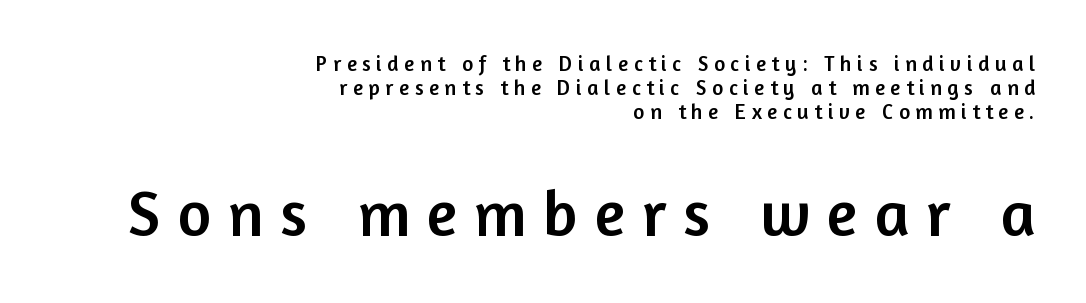
The image shows 64 px sans-serif type, upright; set right-aligned, tight line spacing (1.15x), unusually wide letter spacing (+0.27 em), not underlined; the second (bottom) block is 3.05x larger; low stroke contrast and a medium x-height.
